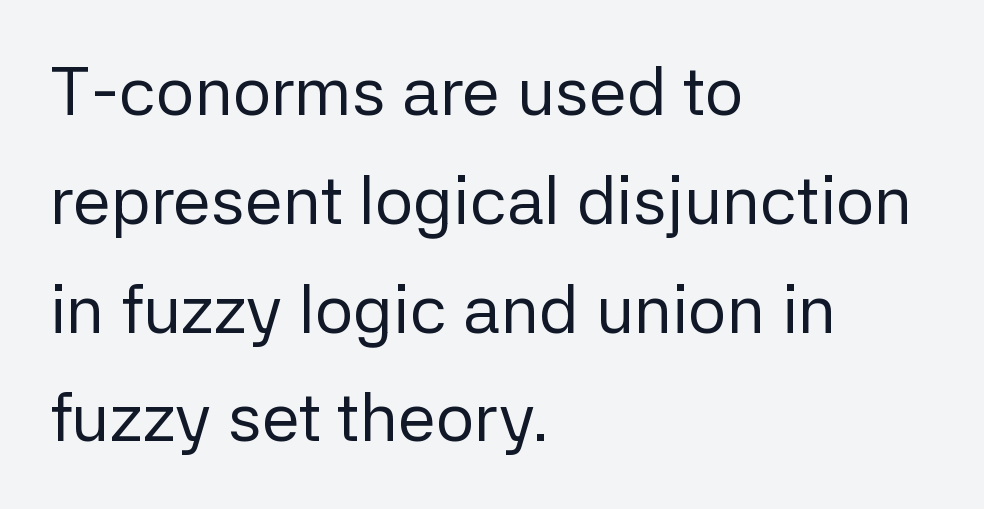
The passage shown has conventional tracking throughout. The font is comparable to plain body text, perhaps lighter. The specimen omits any rule beneath the text block's lines. Tall strokes in this sample are plumb rather than angled.
